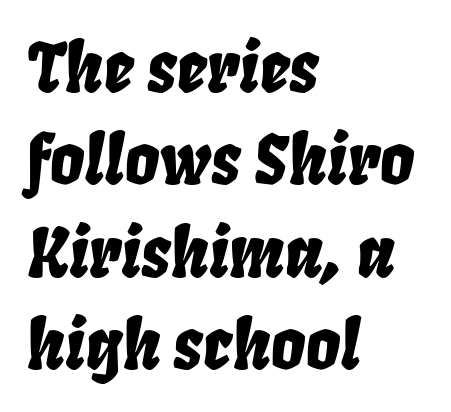
Q: Is the text italic (slanted)? A: Yes, it leans right by about 8 degrees.
Q: Is the text underlined? A: No.
Q: How is the paragraph aligned? A: Left-aligned.
Q: Is the spacing between letters normal or unusually wide? A: Normal.
Q: Is the spacing between lines tight, normal or loose? A: Normal.
Q: Width (condensed, normal, or wide)? A: Condensed.
Q: Stroke contrast? A: Low.
Q: x-height? A: Large.
Q: Monospaced? A: No.
